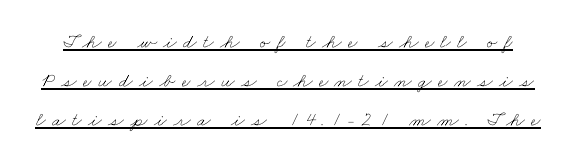
The image shows 20 px text type; set loose line spacing (1.95x), unusually wide letter spacing (+0.31 em), underlined.
